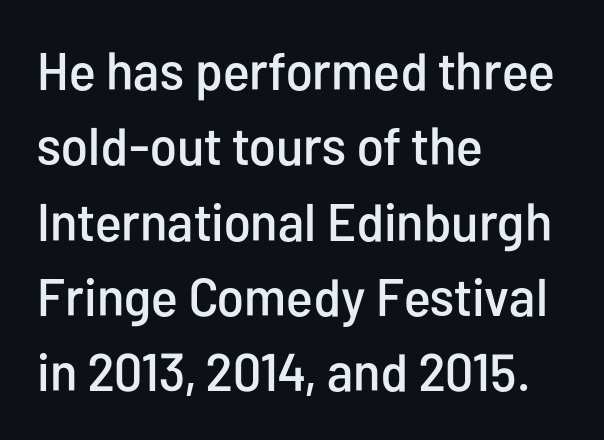
The image shows 53 px condensed sans-serif type, upright; set left-aligned, normal line spacing (1.42x), normal letter spacing, not underlined; low stroke contrast and a medium x-height.
